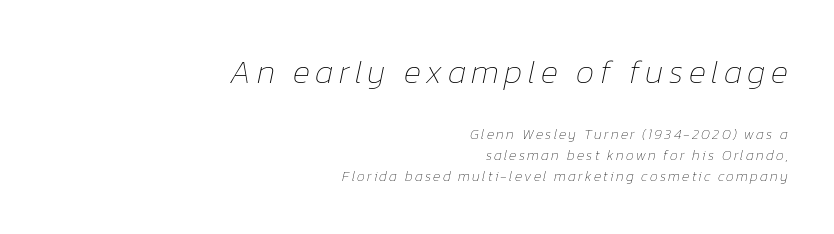
It's the slanting kind of type. Of the two passages, the one on top uses the larger point size. Think of a printed novel: that variable character pitch is what you see here. This sample keeps an unexceptional amount of space between lines. Lines of text with bare space underneath. Typeset ragged left — the right edge is the straight one.
